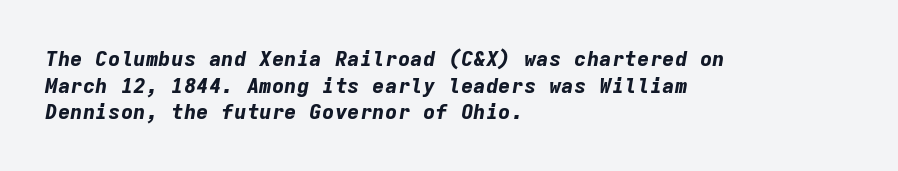
Typographic density is high because the face is bold. Does the lettering tilt? It does — this is italic. Only glyphs here, with clear space below each row. Where is the straight margin? On the left.
